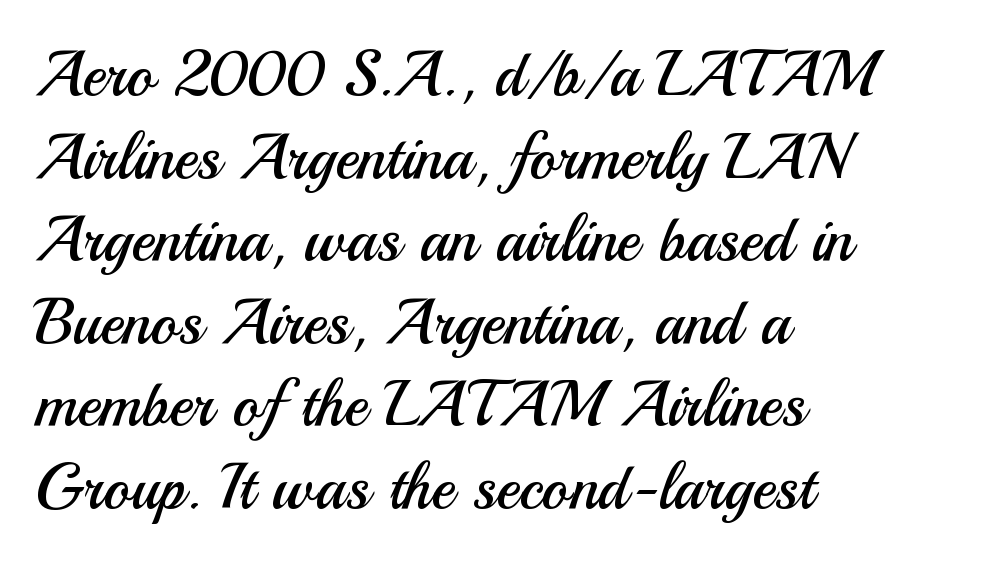
This reads as an unemphasized weight, regular at the heaviest. Default kerning and tracking; the words read as compact shapes. Teacher's note: observe the even left margin — that is flush-left alignment.
